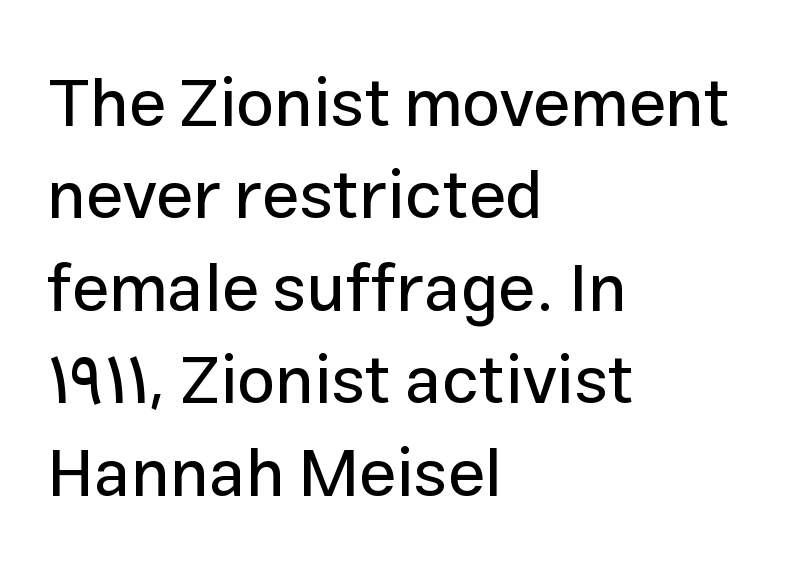
The image shows 67 px sans-serif type, upright; set left-aligned, normal line spacing (1.38x), normal letter spacing, not underlined; low stroke contrast and a medium x-height.
